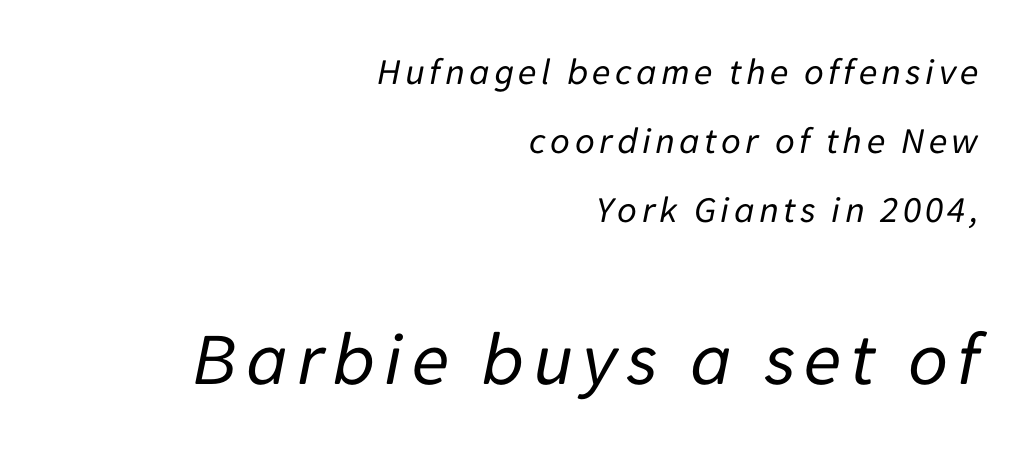
{"italic": "yes", "lean": "right", "slant_degrees": 11, "bold": "no", "weight": "regular", "width": "normal", "stroke_contrast": "low", "x_height": "medium", "monospaced": "no", "underline": "no", "align": "right", "line_spacing_ratio": 1.82, "larger_block": "second", "size_ratio": 2.03, "glyph_px": 77}
